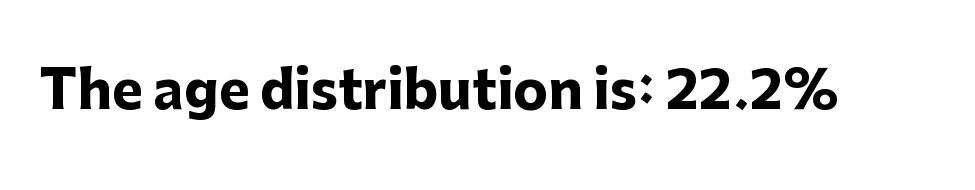
{"serif": "no", "italic": "no", "bold": "yes", "weight": "heavy", "width": "normal", "stroke_contrast": "low", "x_height": "medium", "monospaced": "no", "underline": "no", "letter_spacing": "normal", "letter_spacing_em": 0.0, "glyph_px": 52}
